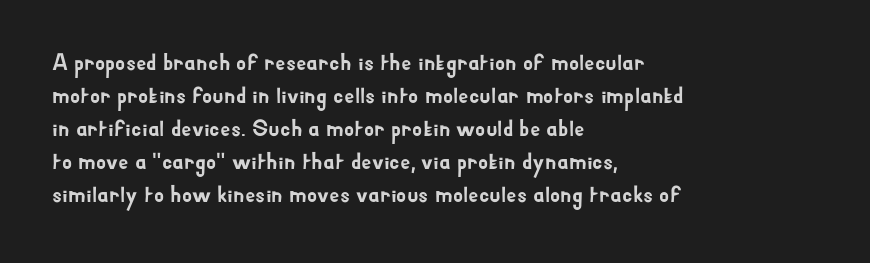
The image shows 23 px text type, upright; set left-aligned, normal line spacing (1.43x), normal letter spacing, not underlined.
